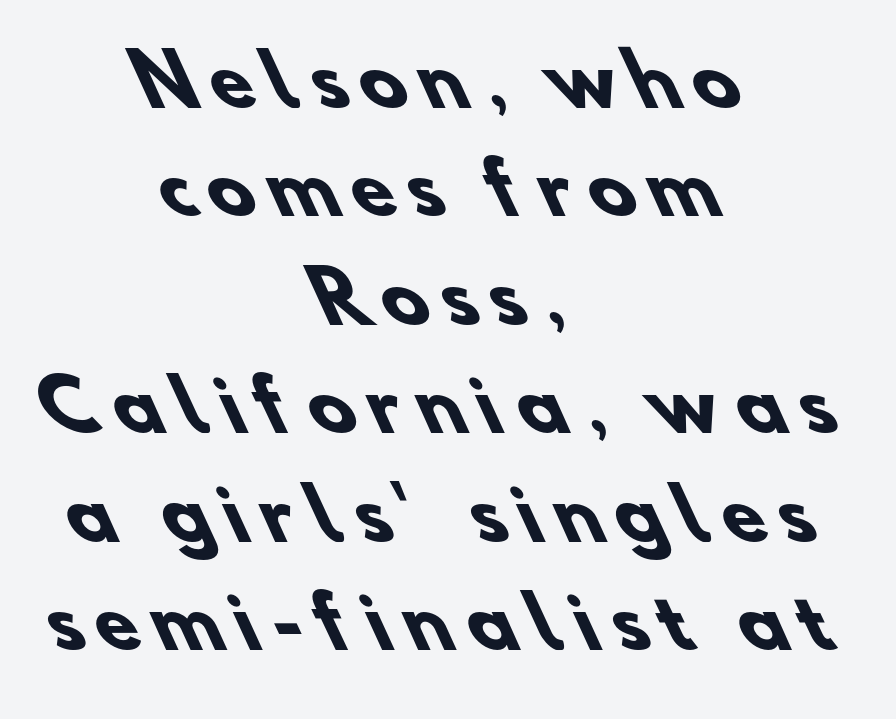
Centered paragraph, ragged on both sides. Students, observe: this is what conventionally led text looks like. Do the characters align in a grid? No, the font is proportional. The passage shown is not underscored anywhere. Does extra space separate the letters? Yes, quite a lot of it. The typeface chosen for these lines omits serifs.
